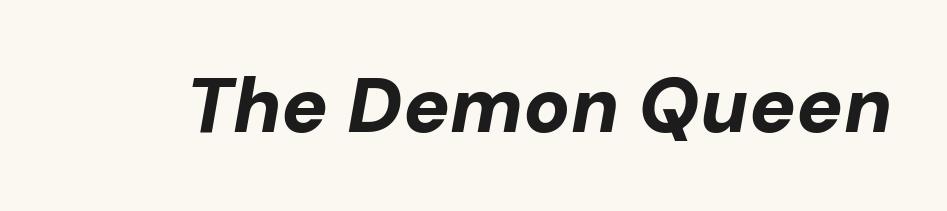
{"italic": "yes", "lean": "right", "slant_degrees": 10, "bold": "yes", "weight": "bold", "width": "normal", "stroke_contrast": "low", "x_height": "medium", "monospaced": "no", "underline": "no", "letter_spacing": "normal", "letter_spacing_em": 0.0, "glyph_px": 77}
